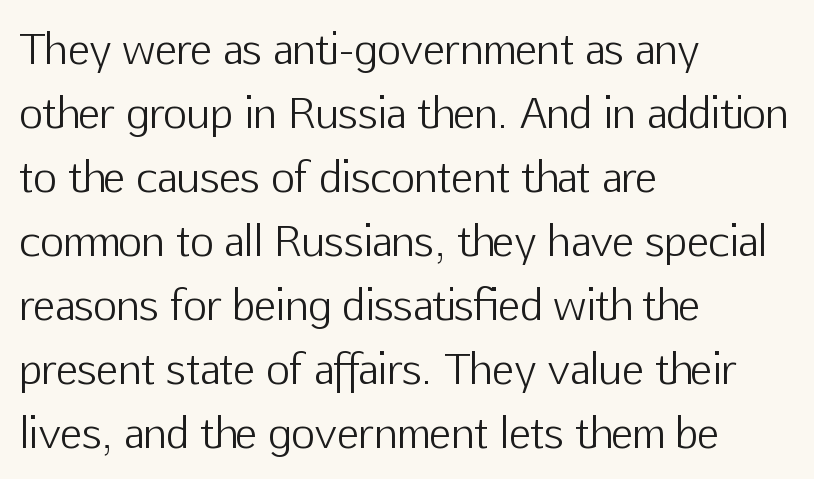
The cut favours lightness, reaching ordinary text weight at its darkest. The rendering keeps characters at their native spacing. The rag falls on the right side of this text block. The specimen omits any rule beneath the text block's lines. The rendering shows plain stroke endings on the letterforms — a sans-serif design.
